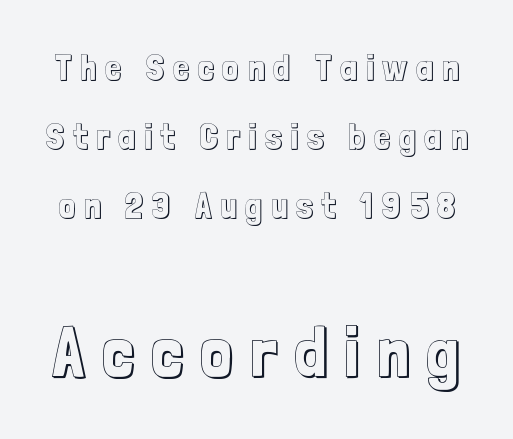
The lines are spread far apart with generous leading. The rendering uses natural spacing where letterforms have individual widths. This sample uses expanded letter spacing, leaving extra air between glyphs. Every stem runs plumb, perpendicular to the baseline. The strip under each line holds only bare page.
